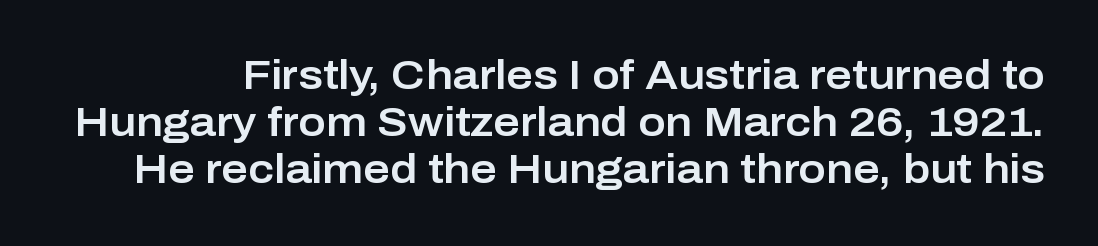
The rendering uses a small line-height, squeezing the rows. Do the characters align in a grid? No, the font is proportional. The space directly below the letters is spotless. The letters stand straight up with perfectly vertical stems. A sans-serif font was chosen for this passage.
